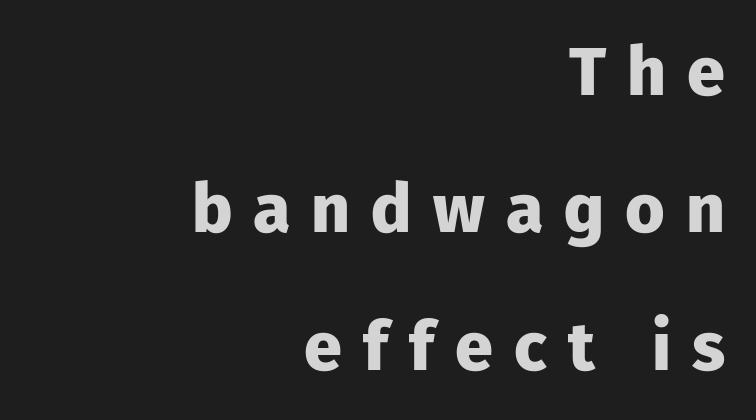
{"serif": "no", "italic": "no", "bold": "yes", "weight": "heavy", "width": "normal", "stroke_contrast": "low", "x_height": "medium", "monospaced": "no", "underline": "no", "align": "right", "line_spacing": "loose", "line_spacing_ratio": 2.02, "letter_spacing": "wide", "letter_spacing_em": 0.31, "glyph_px": 68}
